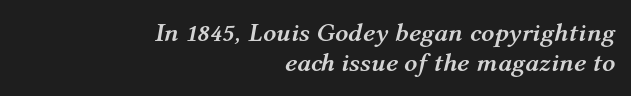
{"italic": "yes", "lean": "right", "slant_degrees": 12, "bold": "yes", "underline": "no", "align": "right", "line_spacing_ratio": 1.16, "letter_spacing": "normal", "letter_spacing_em": 0.0, "glyph_px": 26}
